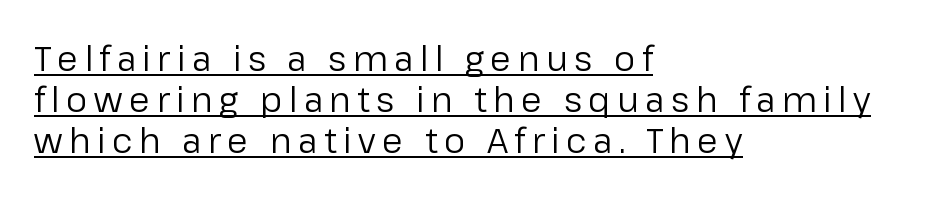
{"serif": "no", "italic": "no", "bold": "no", "weight": "regular", "width": "normal", "stroke_contrast": "low", "x_height": "medium", "monospaced": "no", "underline": "yes", "align": "left", "line_spacing_ratio": 1.21, "glyph_px": 34}
